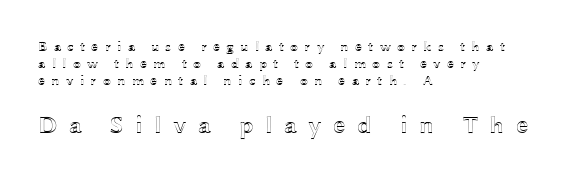
{"italic": "no", "underline": "no", "align": "left", "line_spacing_ratio": 1.23, "letter_spacing": "wide", "letter_spacing_em": 0.45, "larger_block": "second", "size_ratio": 1.79, "glyph_px": 25}
